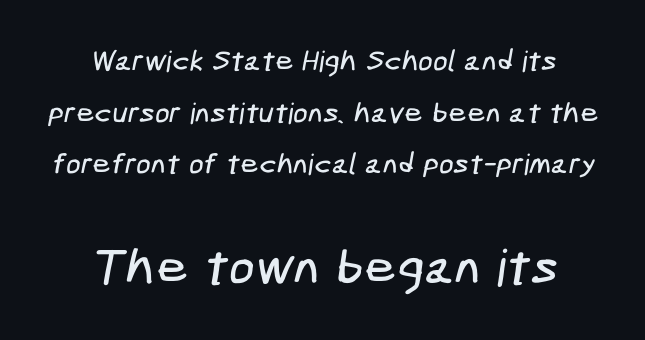
A student would notice the bottom passage is typeset larger than what precedes it. Rule under the text: the space is simply empty. The tracking reads as untouched default to a designer's eye. These lines are composed in type without serifs. Horizontal alignment here is central, giving a formal, balanced look.
